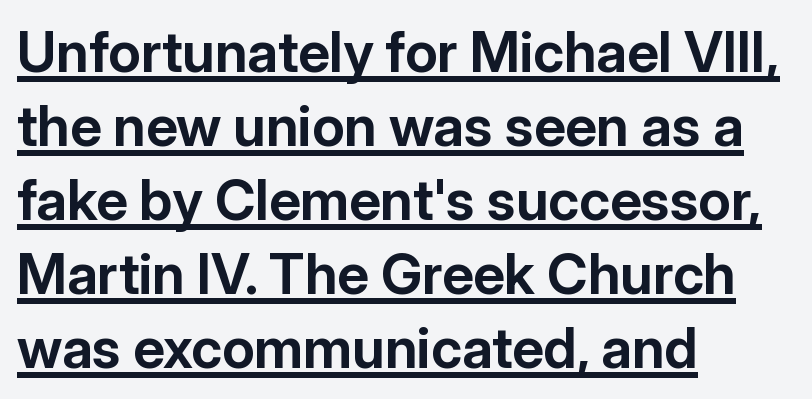
Left-aligned paragraph, ragged on the right. Notice how thick the strokes are: this is what a full bold looks like. The type sits square on the baseline with zero lean. The letters advance in unequal steps, a hallmark of proportional type. The letters sit at their default tracking, neither squeezed nor spread.
